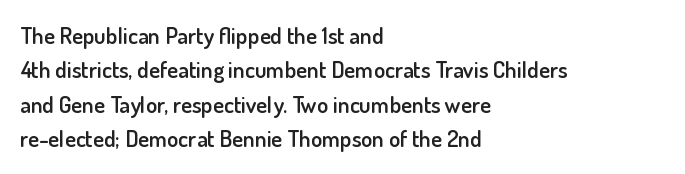
The image shows 23 px text type, upright; set left-aligned, normal line spacing (1.5x), normal letter spacing, not underlined.
